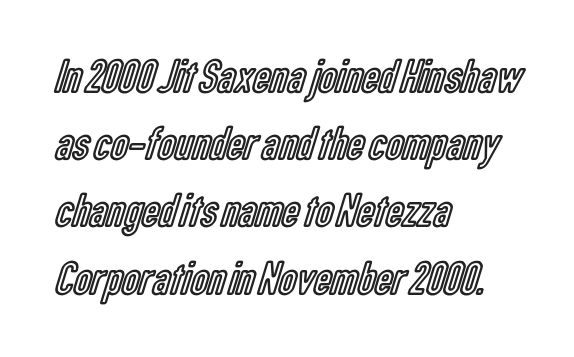
{"width": "condensed", "x_height": "medium", "monospaced": "no", "underline": "no", "align": "left", "line_spacing": "normal", "line_spacing_ratio": 1.4, "letter_spacing": "normal", "letter_spacing_em": 0.0, "glyph_px": 48}
